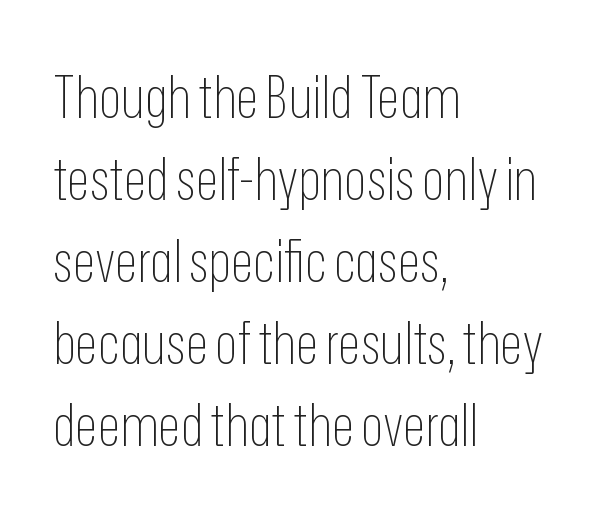
Q: Is the text bold? A: No.
Q: Is the text italic (slanted)? A: No, it is upright.
Q: Is the typeface a serif or a sans-serif typeface? A: Sans-serif.
Q: Is the text underlined? A: No.
Q: How is the paragraph aligned? A: Left-aligned.
Q: Is the spacing between letters normal or unusually wide? A: Normal.
Q: Is the spacing between lines tight, normal or loose? A: Normal.
Q: Width (condensed, normal, or wide)? A: Condensed.
Q: Stroke contrast? A: Low.
Q: x-height? A: Medium.
Q: Monospaced? A: No.
